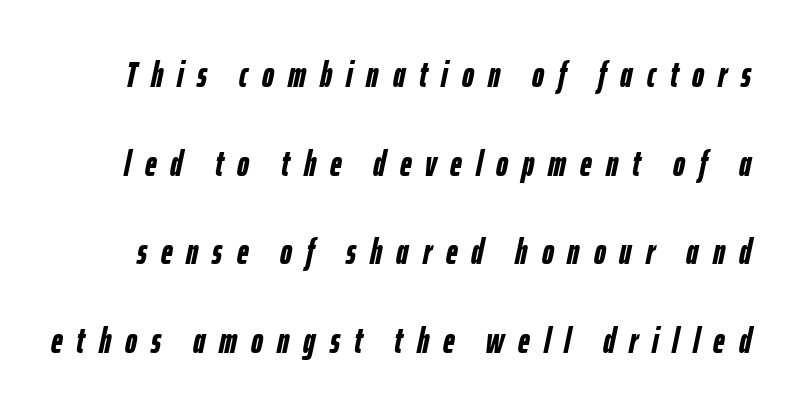
Would a proofreader flag this as italicized? Yes. The passage shown is typed in a proportional face where columns would drift. This is heavy type, rendered in bold. Here the glyphs are tracked loosely, breaking word shapes into spaced letters. The gap between lines stays unmarked. How would I describe the line gaps? Wide and relaxed.
